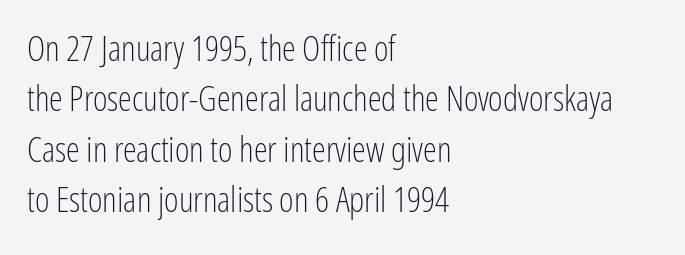
The image shows 35 px light, condensed sans-serif type, upright; set left-aligned, normal line spacing (1.44x), normal letter spacing, not underlined; low stroke contrast and a medium x-height.
